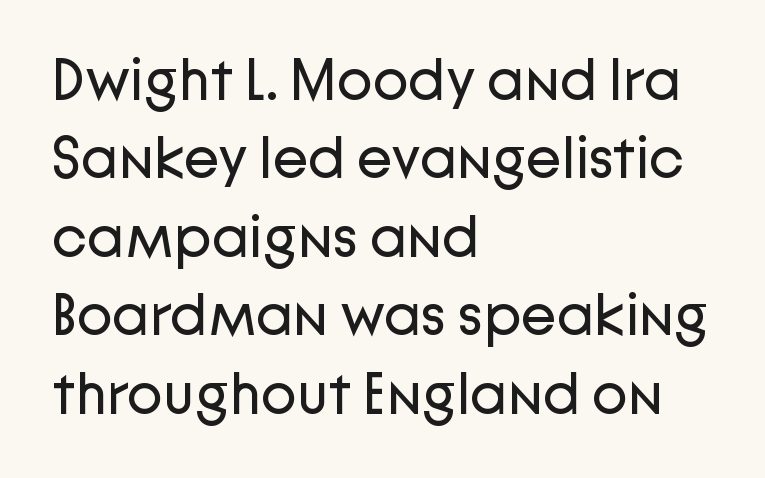
Unlike italic type, these characters show no tilt at all. Classification — sans serif. Which margin do the lines hug? The left one — the right edge is uneven. Character widths vary here, with narrow letters taking less room than wide ones.
